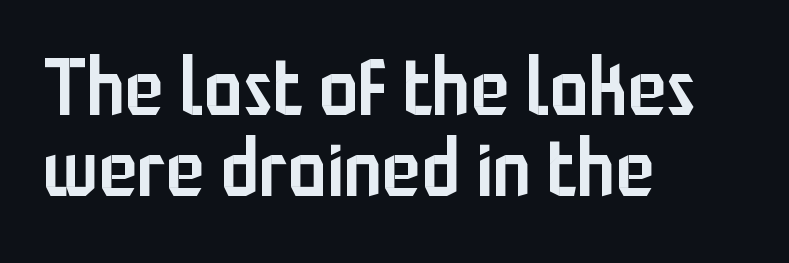
{"serif": "no", "italic": "no", "bold": "semi", "weight": "semibold", "width": "condensed", "stroke_contrast": "low", "x_height": "medium", "monospaced": "no", "underline": "no", "align": "left", "line_spacing": "tight", "line_spacing_ratio": 1.02, "letter_spacing": "normal", "letter_spacing_em": 0.0, "glyph_px": 79}
